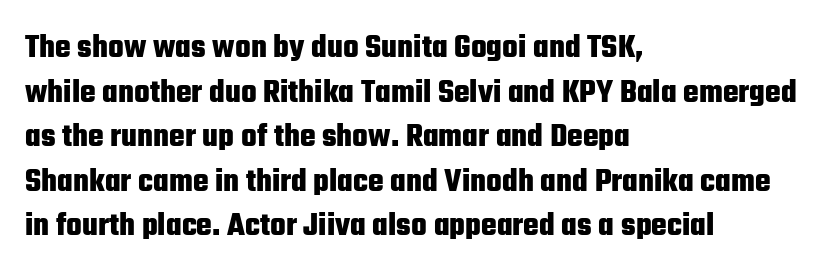
The image shows 33 px heavy, condensed sans-serif type, upright; set left-aligned, normal line spacing (1.35x), normal letter spacing, not underlined; low stroke contrast and a medium x-height.
